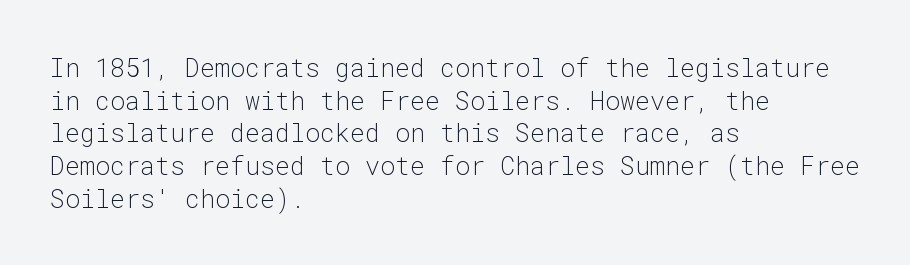
The image shows 25 px text type, upright; set left-aligned, normal line spacing (1.31x), normal letter spacing, not underlined.
